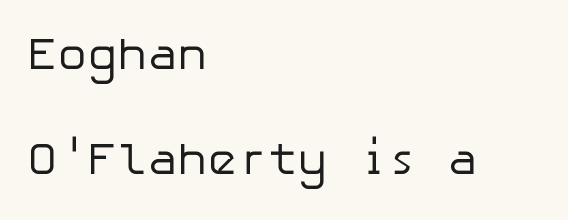
The image shows 45 px regular-weight sans-serif type, upright; set left-aligned, loose line spacing (2.33x), normal letter spacing, not underlined; low stroke contrast and a medium x-height.
